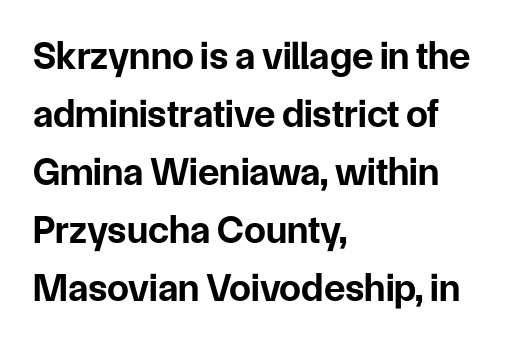
Proportional: the letters do not fall into vertical columns. As a designer I'd log this as weight 700, bold. If you drew a ruler down the left edge, every line would touch it. Observe the absence of serifs on each vertical stroke in this sample. Descenders are the only things crossing below the line.
